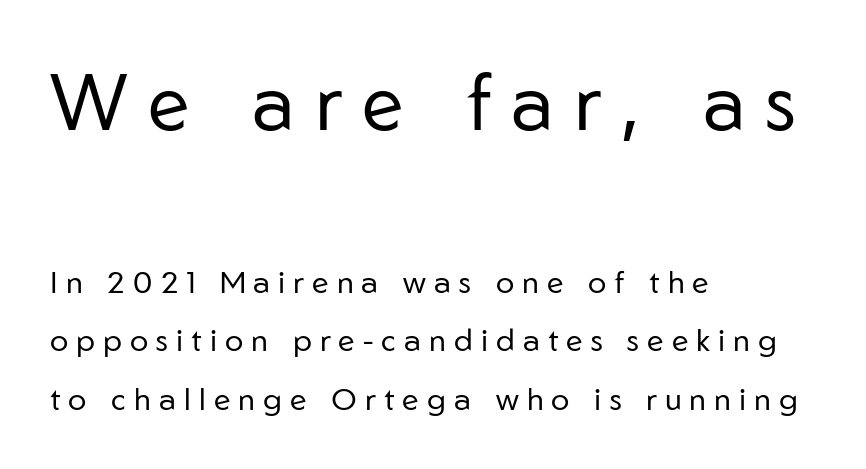
Stroke thickness stays within the range of a standard reading face or lighter. What's the leading like? Stretched, with rows far apart. Type without underlining. The tracking jumps out immediately: characters are airy and widely separated. Notice how the stems are strictly vertical — no italics here. Note: no serifs on the glyphs.
